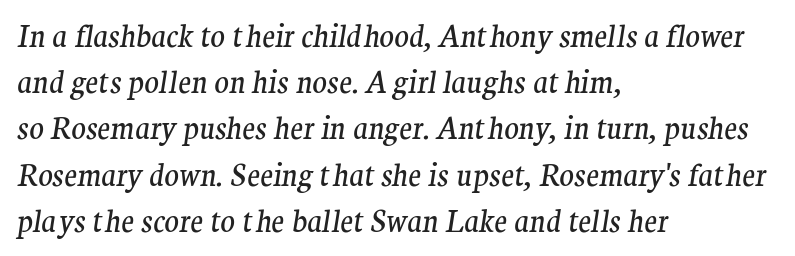
Q: Is the text bold? A: No.
Q: Is the text italic (slanted)? A: Yes, it leans right by about 9 degrees.
Q: Is the typeface a serif or a sans-serif typeface? A: Serif.
Q: Is the text underlined? A: No.
Q: How is the paragraph aligned? A: Left-aligned.
Q: Is the spacing between letters normal or unusually wide? A: Normal.
Q: Is the spacing between lines tight, normal or loose? A: Normal.
Q: Width (condensed, normal, or wide)? A: Normal.
Q: Stroke contrast? A: Medium.
Q: x-height? A: Medium.
Q: Monospaced? A: No.
